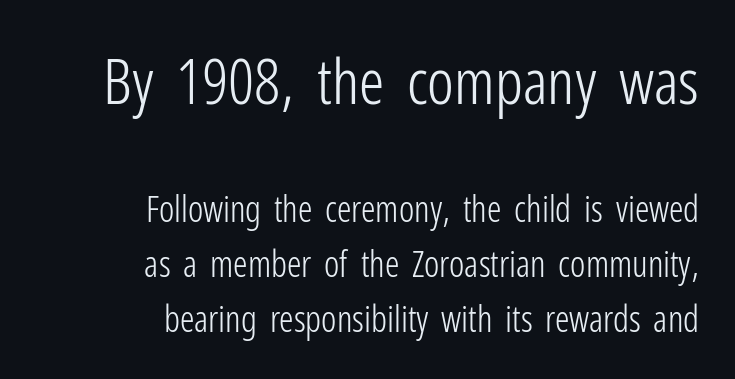
The image shows 63 px light, condensed sans-serif type, upright; set right-aligned, normal line spacing (1.53x), normal letter spacing, not underlined; the first (top) block is 1.75x larger; low stroke contrast and a medium x-height.
